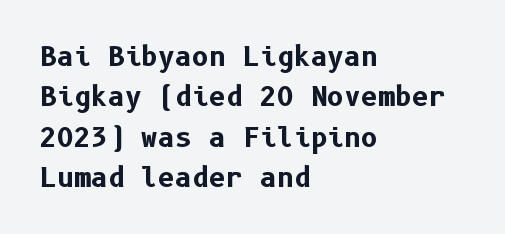
A classic flush-left, rag-right setting is used for this passage. Rows of type keep a routine distance in the vertical direction. Descenders are the only things crossing below the line. The strokes are fattened all the way to bold. Tracking value appears to be zero — textbook default spacing.
